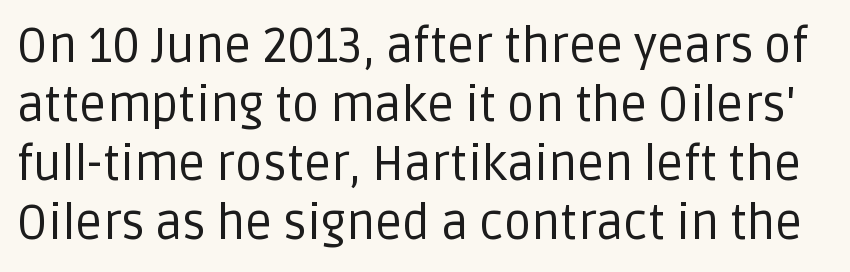
The image shows 48 px regular-weight sans-serif type, upright; set line spacing 1.23x, normal letter spacing, not underlined; low stroke contrast and a large x-height.
